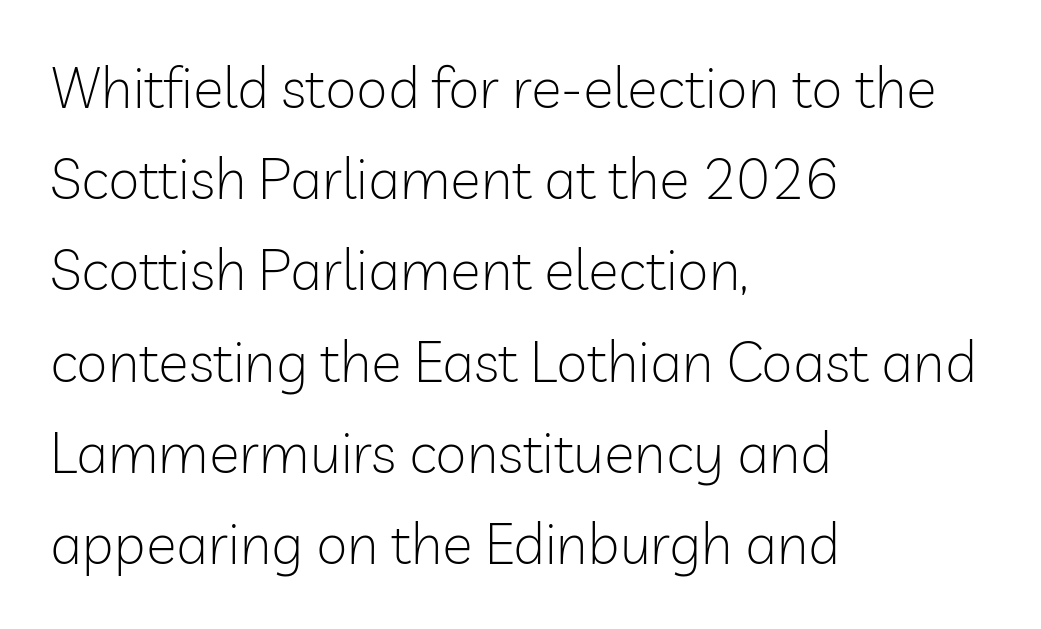
The image shows 57 px light sans-serif type, upright; set left-aligned, normal line spacing (1.6x), normal letter spacing, not underlined; low stroke contrast and a medium x-height.
